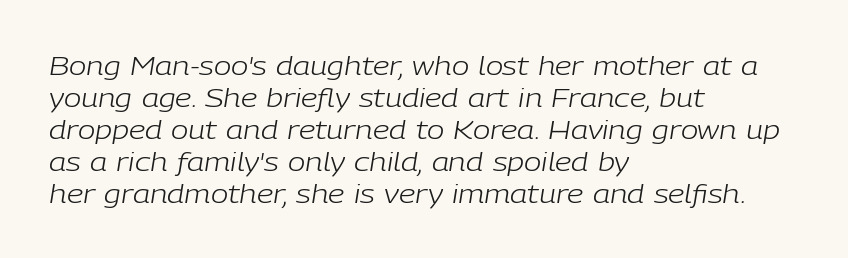
Q: Is the text bold? A: No.
Q: Is the text italic (slanted)? A: Yes, it leans right by about 9 degrees.
Q: Is the text underlined? A: No.
Q: How is the paragraph aligned? A: Left-aligned.
Q: Is the spacing between letters normal or unusually wide? A: Normal.
